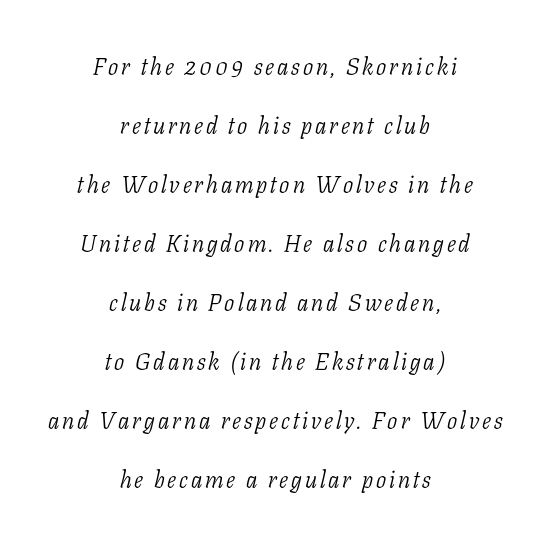
What's the leading like? Stretched, with rows far apart. The lines are quadded center. The foot of each line stays bare and open. The axis of the letterforms is tilted away from vertical.
